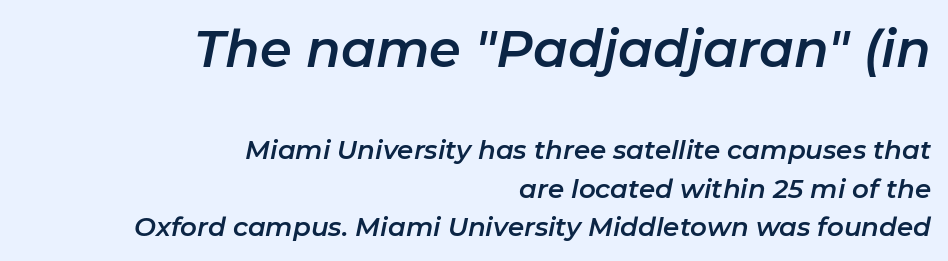
Q: Is the text italic (slanted)? A: Yes, it leans right by about 11 degrees.
Q: Is the text underlined? A: No.
Q: How is the paragraph aligned? A: Right-aligned.
Q: Is the spacing between letters normal or unusually wide? A: Normal.
Q: Is the spacing between lines tight, normal or loose? A: Normal.
Q: Which block of text is set in a larger size, the first (top) or the second (bottom)? A: The first (top) one.
Q: Width (condensed, normal, or wide)? A: Normal.
Q: Stroke contrast? A: Low.
Q: x-height? A: Medium.
Q: Monospaced? A: No.
